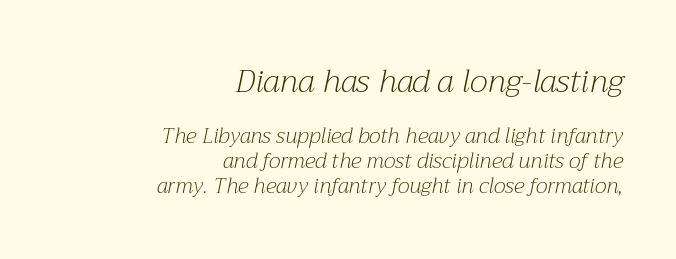
Q: Is the text bold? A: No.
Q: Is the text italic (slanted)? A: Yes, it leans right by about 12 degrees.
Q: Is the typeface a serif or a sans-serif typeface? A: Serif.
Q: Is the text underlined? A: No.
Q: How is the paragraph aligned? A: Right-aligned.
Q: Is the spacing between letters normal or unusually wide? A: Normal.
Q: Which block of text is set in a larger size, the first (top) or the second (bottom)? A: The first (top) one.
Q: Width (condensed, normal, or wide)? A: Normal.
Q: Stroke contrast? A: Medium.
Q: x-height? A: Medium.
Q: Monospaced? A: No.
